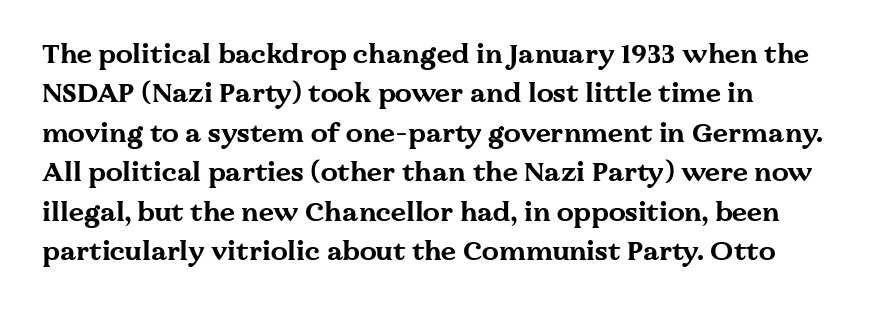
The line texture is even and compact thanks to regular tracking. Notice how the passage keeps a crisp vertical edge on the left only. Rendered with straight, roman letterforms. A bare baseline throughout the passage. One glance says typical: line gaps are just what's usual.
